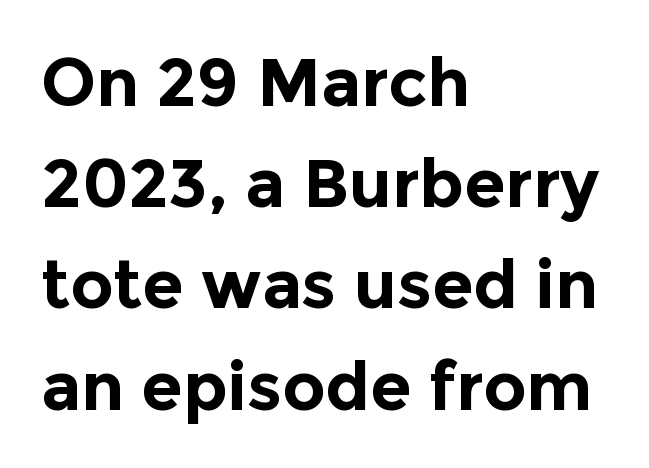
Q: Is the text bold? A: Yes.
Q: Is the text italic (slanted)? A: No, it is upright.
Q: Is the typeface a serif or a sans-serif typeface? A: Sans-serif.
Q: Is the text underlined? A: No.
Q: How is the paragraph aligned? A: Left-aligned.
Q: Is the spacing between letters normal or unusually wide? A: Normal.
Q: Is the spacing between lines tight, normal or loose? A: Normal.
Q: Width (condensed, normal, or wide)? A: Normal.
Q: x-height? A: Medium.
Q: Monospaced? A: No.
